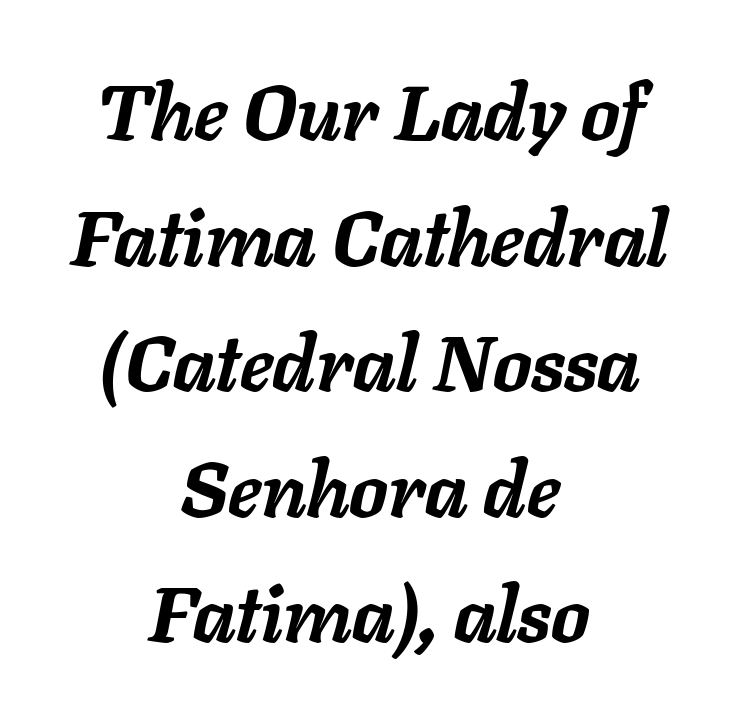
The lines in this sample share a center point and differ in where they start and stop. Does the lettering tilt? It does — this is italic. Summary of weight: heavy, a full bold. A normal amount of white space separates one row of letters from the next. The rendering uses natural spacing where letterforms have individual widths.
